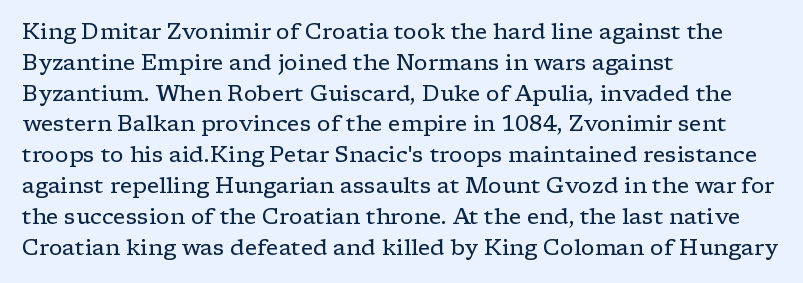
Q: Is the text bold? A: No.
Q: Is the text italic (slanted)? A: No, it is upright.
Q: Is the text underlined? A: No.
Q: How is the paragraph aligned? A: Left-aligned.
Q: Is the spacing between letters normal or unusually wide? A: Normal.
Q: Is the spacing between lines tight, normal or loose? A: Normal.
